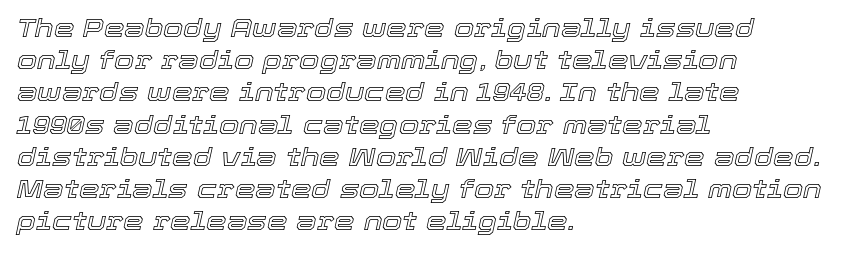
Q: Is the text italic (slanted)? A: Yes, it leans right by about 12 degrees.
Q: Is the text underlined? A: No.
Q: How is the paragraph aligned? A: Left-aligned.
Q: Is the spacing between letters normal or unusually wide? A: Normal.
